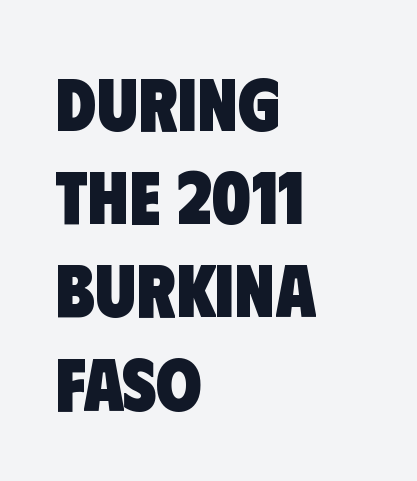
{"serif": "no", "bold": "yes", "weight": "heavy", "width": "condensed", "stroke_contrast": "low", "x_height": "large", "monospaced": "no", "underline": "no", "align": "left", "line_spacing": "normal", "line_spacing_ratio": 1.26, "letter_spacing": "normal", "letter_spacing_em": 0.0, "glyph_px": 74}
